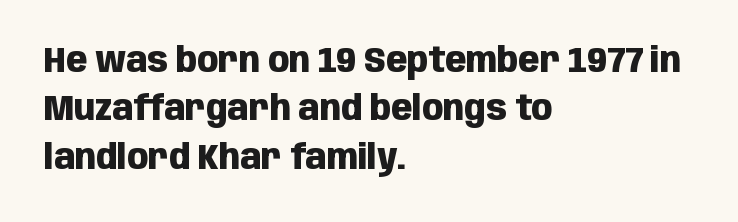
{"serif": "no", "italic": "no", "bold": "yes", "weight": "heavy", "width": "condensed", "stroke_contrast": "low", "x_height": "large", "monospaced": "no", "underline": "no", "align": "left", "line_spacing": "normal", "line_spacing_ratio": 1.38, "letter_spacing": "normal", "letter_spacing_em": 0.0, "glyph_px": 35}
